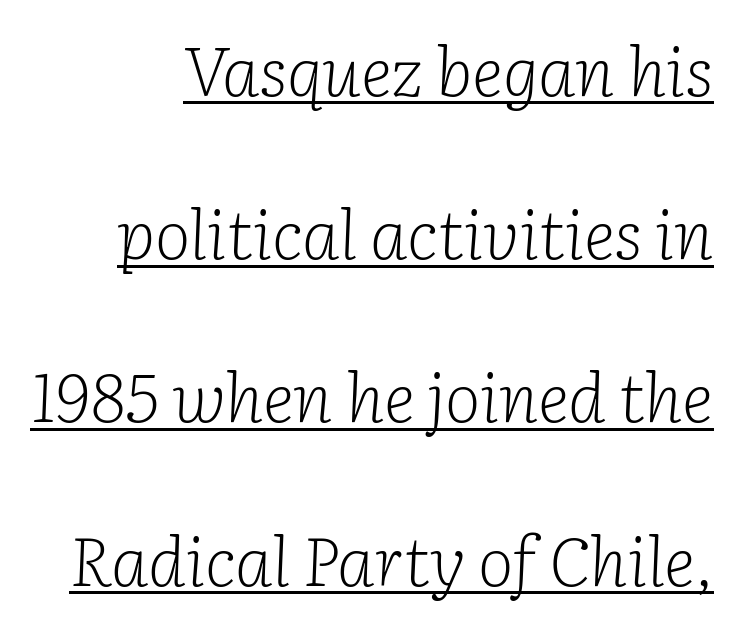
Q: Is the text bold? A: No.
Q: Is the text italic (slanted)? A: Yes, it leans right by about 2 degrees.
Q: Is the typeface a serif or a sans-serif typeface? A: Serif.
Q: Is the text underlined? A: Yes.
Q: How is the paragraph aligned? A: Right-aligned.
Q: Is the spacing between letters normal or unusually wide? A: Normal.
Q: Is the spacing between lines tight, normal or loose? A: Loose.
Q: Width (condensed, normal, or wide)? A: Normal.
Q: Stroke contrast? A: Low.
Q: x-height? A: Medium.
Q: Monospaced? A: No.
